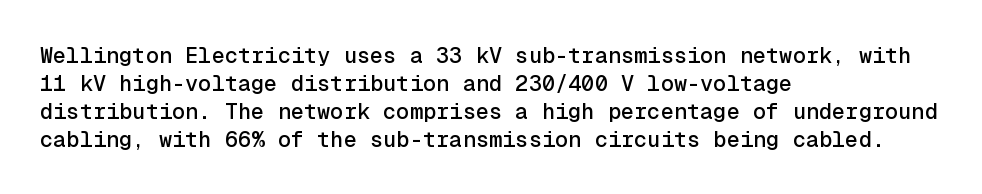
In terms of leading, this rendering sits right in the middle. Do the letters lean? They stand straight. These lines stack with their left ends in a neat column. The zone under the glyphs is completely vacant. The letters sit at their default tracking, neither squeezed nor spread.
